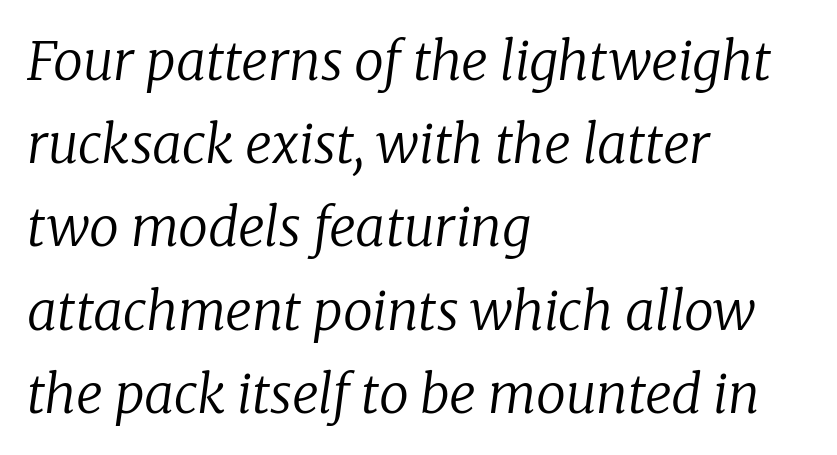
The text block is weighted toward the left margin, trailing off unevenly rightward. Vertically, the passage feels balanced, rows spaced as you'd expect. The axis of the letterforms is tilted away from vertical. The face looks like a standard text weight, possibly lighter. The glyphs in this specimen are seriffed. Check the space under the baseline: it is left empty.
